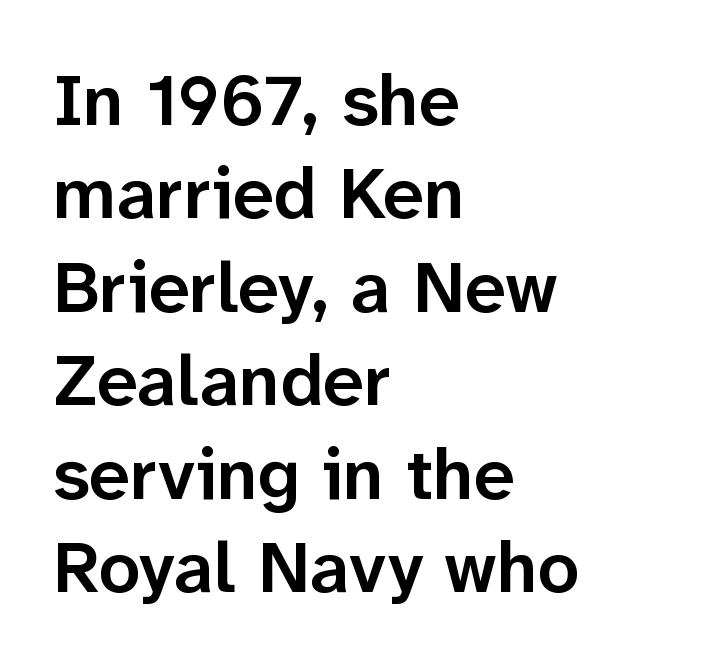
The passage shown is semibold, sitting just below true bold. The type family on display is of the sans-serif kind. Is this a fixed-width face? No — the glyphs have proportional, varying widths. This rendering leaves character spacing at its baseline value. Leading matches the norm, producing a regular column. Line beginnings align vertically; line endings do not.
